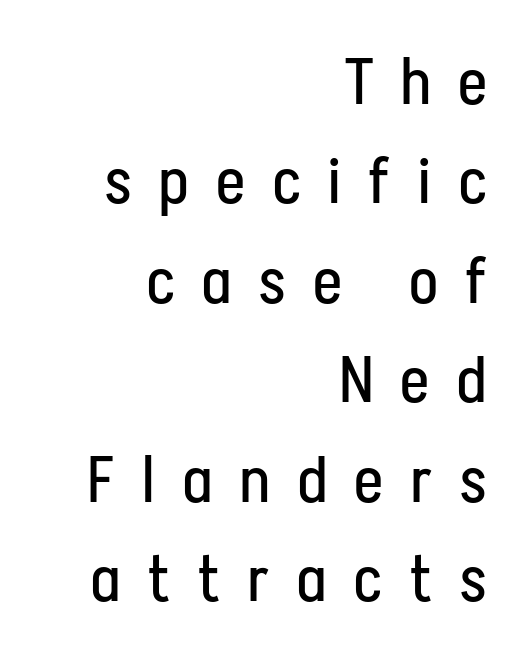
{"serif": "no", "italic": "no", "bold": "no", "weight": "regular", "width": "condensed", "stroke_contrast": "low", "x_height": "medium", "monospaced": "no", "underline": "no", "align": "right", "line_spacing": "normal", "line_spacing_ratio": 1.53, "letter_spacing": "wide", "letter_spacing_em": 0.44, "glyph_px": 65}
